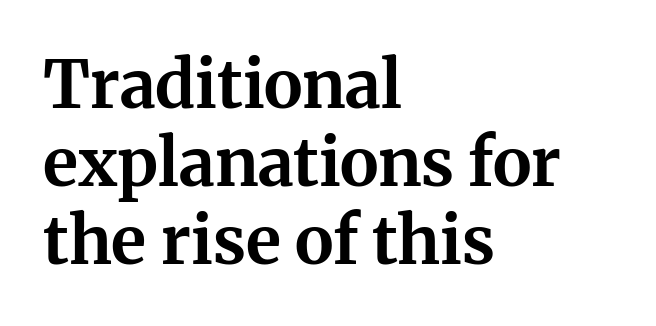
Q: Is the text bold? A: Yes.
Q: Is the text italic (slanted)? A: No, it is upright.
Q: Is the typeface a serif or a sans-serif typeface? A: Serif.
Q: Is the text underlined? A: No.
Q: How is the paragraph aligned? A: Left-aligned.
Q: Is the spacing between letters normal or unusually wide? A: Normal.
Q: Width (condensed, normal, or wide)? A: Normal.
Q: Stroke contrast? A: Medium.
Q: x-height? A: Medium.
Q: Monospaced? A: No.
